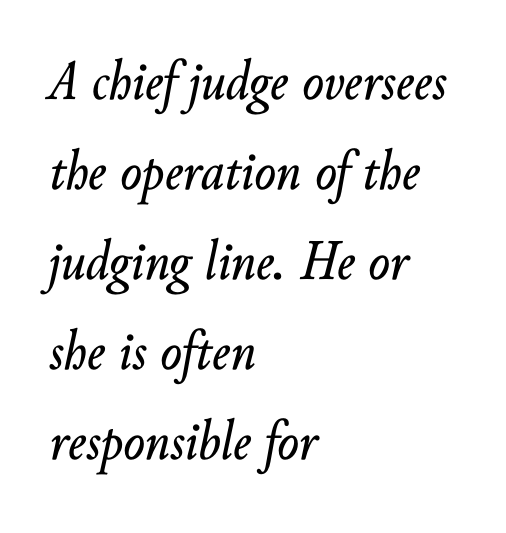
{"italic": "yes", "lean": "right", "slant_degrees": 10, "width": "normal", "stroke_contrast": "low", "x_height": "small", "monospaced": "no", "underline": "no", "align": "left", "line_spacing": "normal", "line_spacing_ratio": 1.58, "letter_spacing": "normal", "letter_spacing_em": 0.0, "glyph_px": 57}
